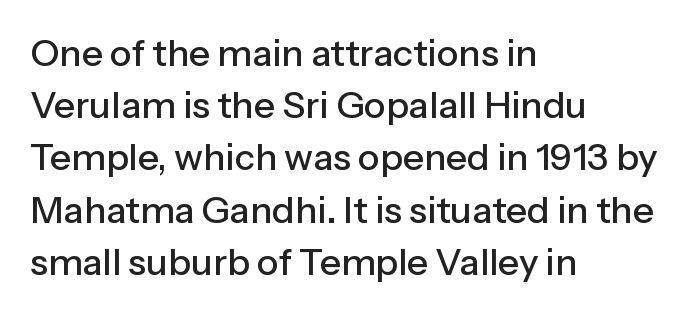
Q: Is the text italic (slanted)? A: No, it is upright.
Q: Is the typeface a serif or a sans-serif typeface? A: Sans-serif.
Q: Is the text underlined? A: No.
Q: How is the paragraph aligned? A: Left-aligned.
Q: Is the spacing between letters normal or unusually wide? A: Normal.
Q: Is the spacing between lines tight, normal or loose? A: Normal.
Q: Width (condensed, normal, or wide)? A: Normal.
Q: Stroke contrast? A: Low.
Q: x-height? A: Medium.
Q: Monospaced? A: No.
